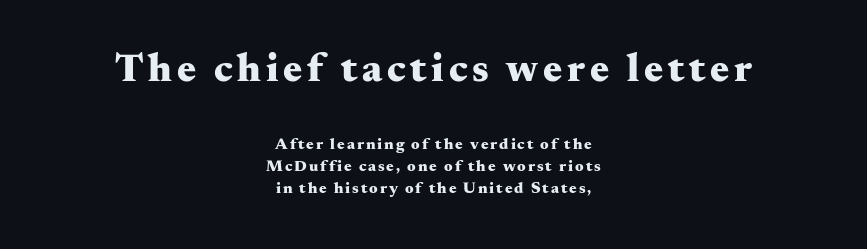
Students, this is bold: see how much ink each stroke carries. A typesetter would label this face a serif. Letters rest on an invisible, unmarked baseline. In this sample the first text group is rendered at the bigger scale.
